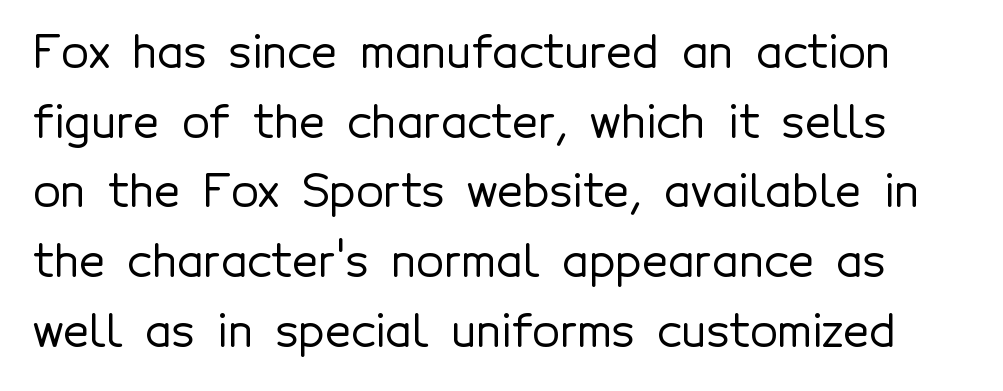
Q: Is the text italic (slanted)? A: No, it is upright.
Q: Is the typeface a serif or a sans-serif typeface? A: Sans-serif.
Q: Is the text underlined? A: No.
Q: Is the spacing between letters normal or unusually wide? A: Normal.
Q: Is the spacing between lines tight, normal or loose? A: Normal.
Q: Width (condensed, normal, or wide)? A: Normal.
Q: x-height? A: Medium.
Q: Monospaced? A: No.
